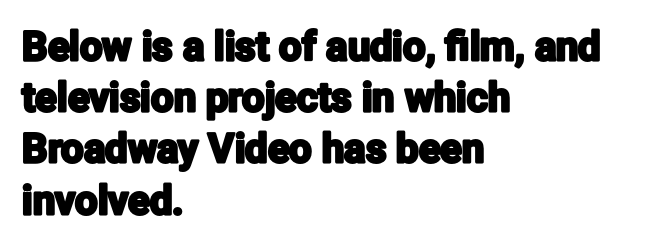
The image shows 40 px condensed sans-serif type, upright; set left-aligned, normal line spacing (1.28x), normal letter spacing, not underlined; low stroke contrast and a medium x-height.
